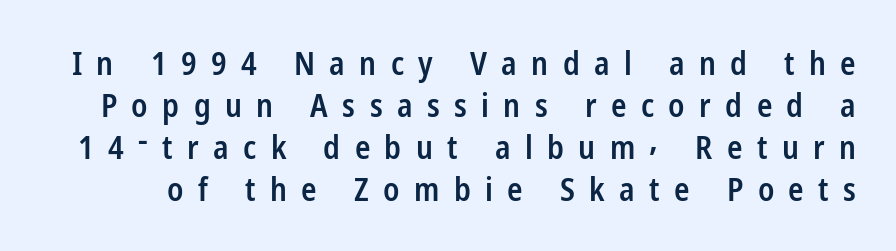
The passage shown stacks its lines at a standard gap. These lines are composed in type without serifs. Compared with typical body copy, the letter spacing here is much looser. A bare baseline throughout the passage. You could not count columns in this text — the font is proportionally spaced. Style check: upright.
